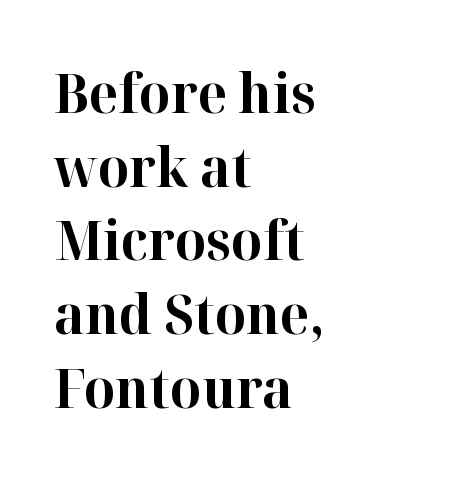
The image shows 55 px bold serif type, upright; set left-aligned, normal line spacing (1.34x), normal letter spacing, not underlined; high stroke contrast and a medium x-height.
